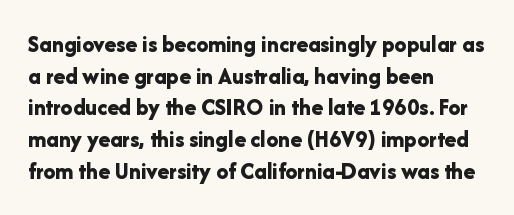
The image shows 24 px bold type, upright; set left-aligned, normal line spacing (1.32x), normal letter spacing, not underlined.
